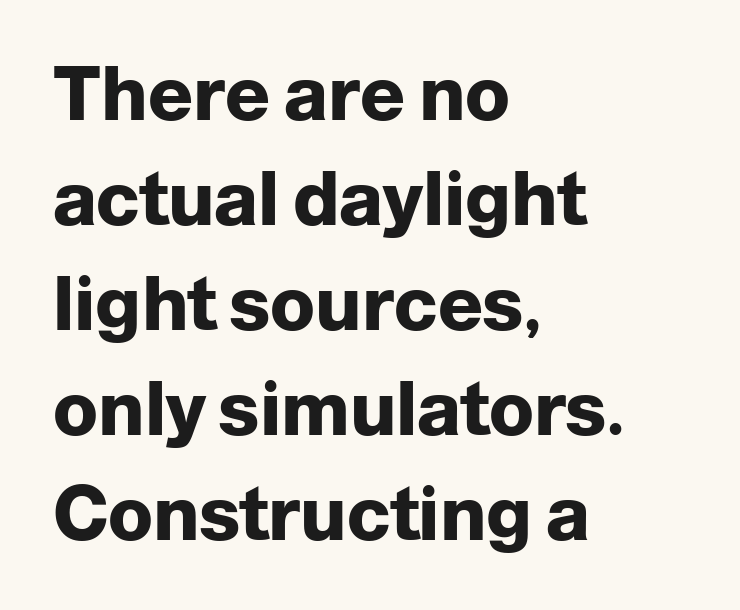
Q: Is the text bold? A: Yes.
Q: Is the text italic (slanted)? A: No, it is upright.
Q: Is the typeface a serif or a sans-serif typeface? A: Sans-serif.
Q: Is the text underlined? A: No.
Q: How is the paragraph aligned? A: Left-aligned.
Q: Is the spacing between letters normal or unusually wide? A: Normal.
Q: Is the spacing between lines tight, normal or loose? A: Normal.
Q: Width (condensed, normal, or wide)? A: Normal.
Q: Stroke contrast? A: Low.
Q: x-height? A: Medium.
Q: Monospaced? A: No.
